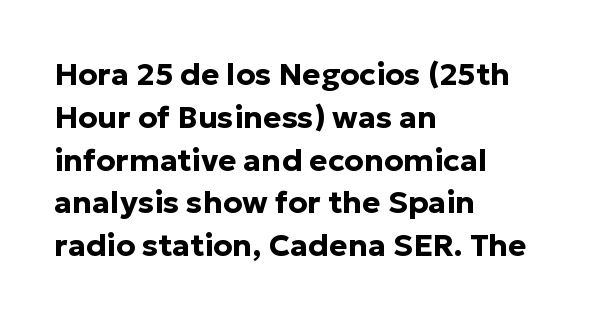
Here the designer chose a conventional face with non-uniform glyph widths. Normally led — the rows are evenly, conventionally spaced. These lines stack with their left ends in a neat column. The letters stand straight up with perfectly vertical stems. This sample uses plain, unmodified letter spacing. The glyphs are unaccompanied by any horizontal stroke below them.
